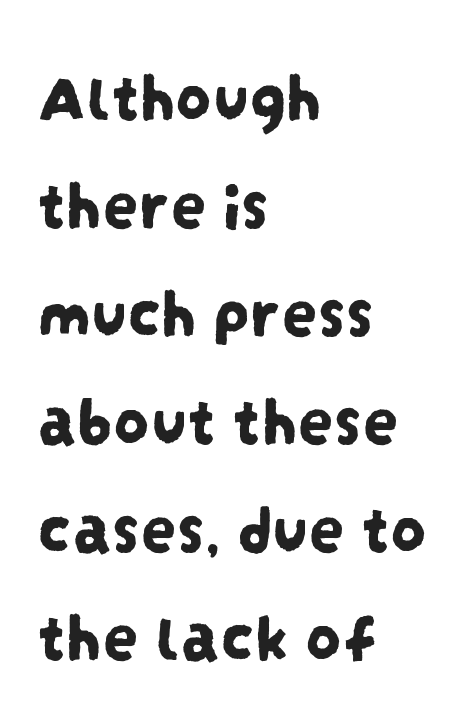
Q: Is the typeface a serif or a sans-serif typeface? A: Sans-serif.
Q: Is the text underlined? A: No.
Q: How is the paragraph aligned? A: Left-aligned.
Q: Is the spacing between letters normal or unusually wide? A: Normal.
Q: Is the spacing between lines tight, normal or loose? A: Normal.
Q: Width (condensed, normal, or wide)? A: Condensed.
Q: Stroke contrast? A: Low.
Q: x-height? A: Large.
Q: Monospaced? A: No.
